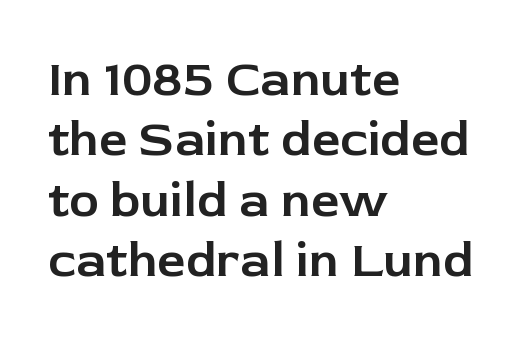
Q: Is the text italic (slanted)? A: No, it is upright.
Q: Is the typeface a serif or a sans-serif typeface? A: Sans-serif.
Q: Is the text underlined? A: No.
Q: How is the paragraph aligned? A: Left-aligned.
Q: Is the spacing between letters normal or unusually wide? A: Normal.
Q: Width (condensed, normal, or wide)? A: Normal.
Q: Stroke contrast? A: Low.
Q: x-height? A: Medium.
Q: Monospaced? A: No.
